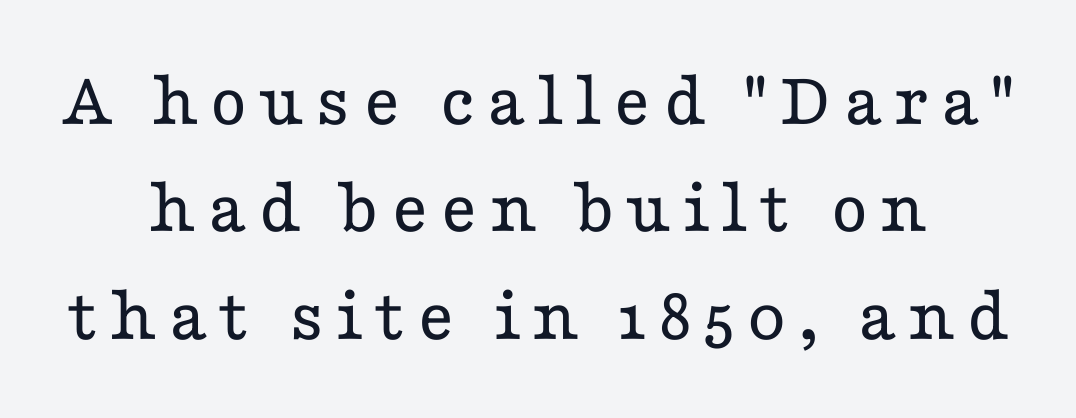
The image shows 79 px regular-weight, wide serif type, upright; set centered, normal line spacing (1.36x), not underlined; low stroke contrast and a medium x-height.
